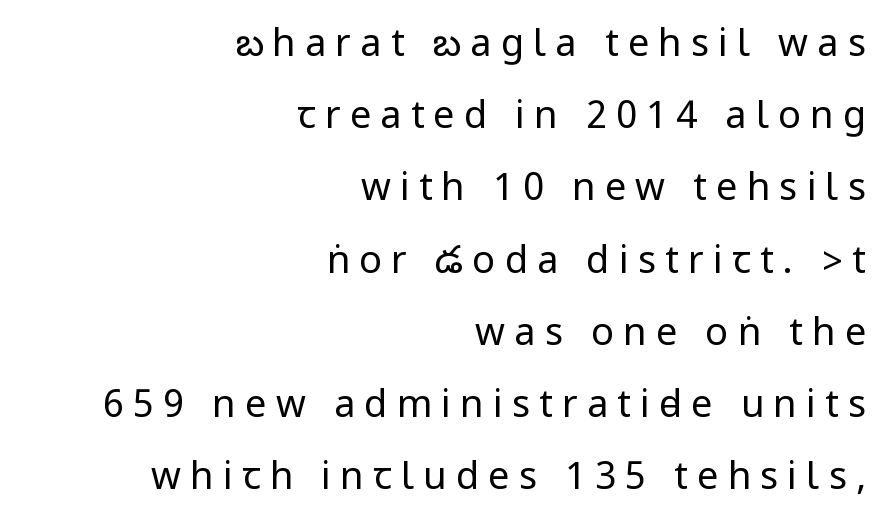
{"serif": "no", "italic": "no", "bold": "no", "weight": "regular", "width": "condensed", "stroke_contrast": "low", "underline": "no", "align": "right", "line_spacing": "loose", "line_spacing_ratio": 1.9, "letter_spacing": "wide", "letter_spacing_em": 0.24, "glyph_px": 38}
